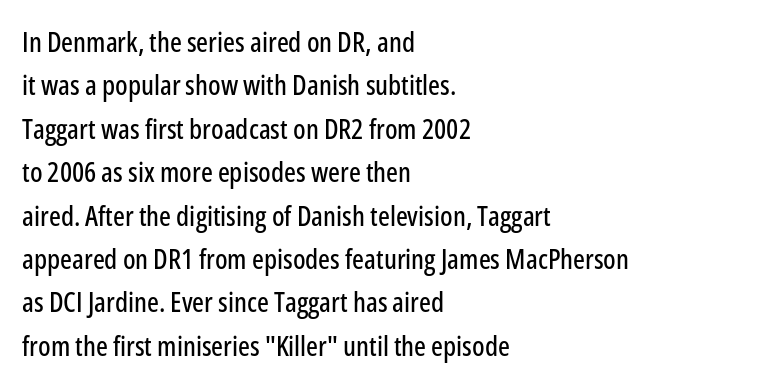
Q: Is the text italic (slanted)? A: No, it is upright.
Q: Is the typeface a serif or a sans-serif typeface? A: Sans-serif.
Q: Is the text underlined? A: No.
Q: How is the paragraph aligned? A: Left-aligned.
Q: Is the spacing between letters normal or unusually wide? A: Normal.
Q: Is the spacing between lines tight, normal or loose? A: Normal.
Q: Width (condensed, normal, or wide)? A: Condensed.
Q: Stroke contrast? A: Low.
Q: x-height? A: Medium.
Q: Monospaced? A: No.
